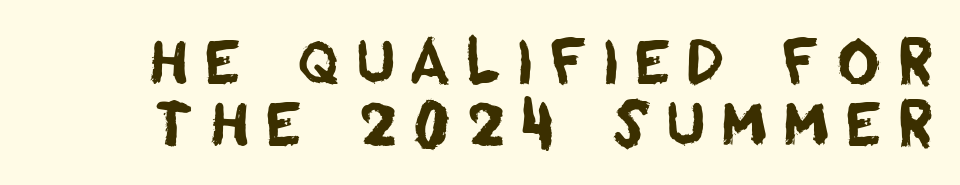
{"serif": "no", "width": "normal", "stroke_contrast": "low", "x_height": "large", "monospaced": "no", "underline": "no", "line_spacing": "tight", "line_spacing_ratio": 1.04, "letter_spacing": "wide", "letter_spacing_em": 0.25, "glyph_px": 60}
